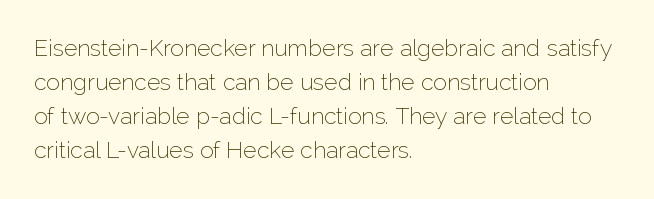
{"italic": "no", "bold": "no", "underline": "no", "align": "left", "line_spacing": "normal", "line_spacing_ratio": 1.48, "letter_spacing": "normal", "letter_spacing_em": 0.0, "glyph_px": 23}
